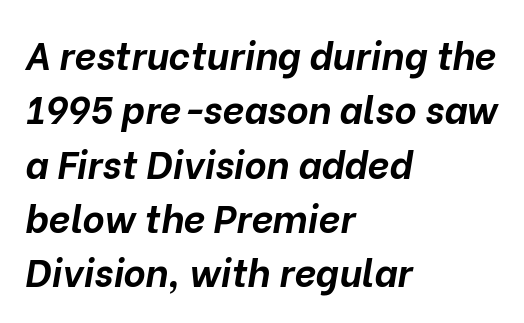
Q: Is the text bold? A: Yes.
Q: Is the text italic (slanted)? A: Yes, it leans right by about 10 degrees.
Q: Is the text underlined? A: No.
Q: How is the paragraph aligned? A: Left-aligned.
Q: Is the spacing between letters normal or unusually wide? A: Normal.
Q: Is the spacing between lines tight, normal or loose? A: Normal.
Q: Width (condensed, normal, or wide)? A: Normal.
Q: Stroke contrast? A: Low.
Q: x-height? A: Medium.
Q: Monospaced? A: No.
